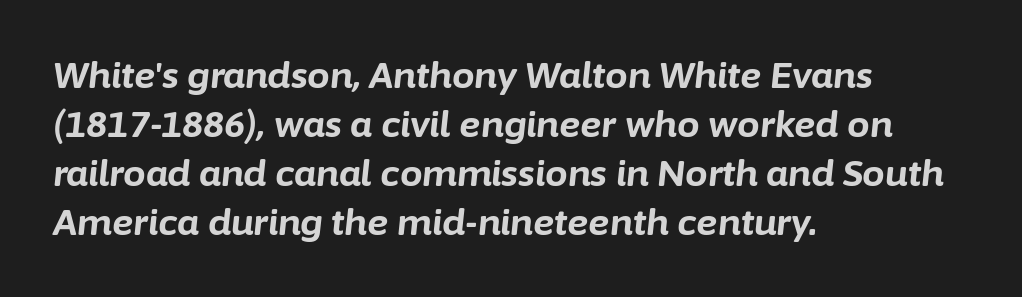
{"italic": "yes", "lean": "right", "slant_degrees": 6, "bold": "yes", "weight": "bold", "width": "normal", "stroke_contrast": "low", "x_height": "medium", "monospaced": "no", "underline": "no", "align": "left", "line_spacing": "normal", "line_spacing_ratio": 1.36, "letter_spacing": "normal", "letter_spacing_em": 0.0, "glyph_px": 36}
